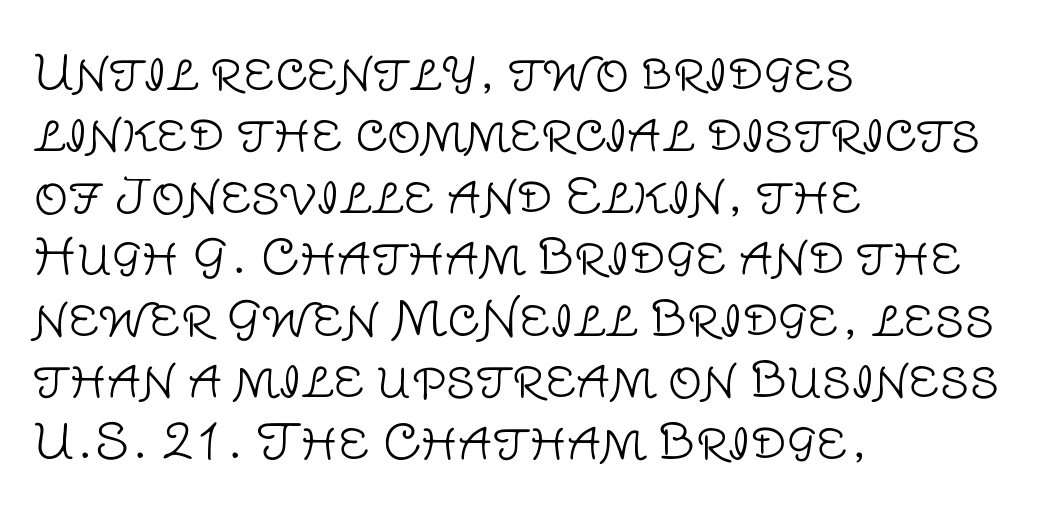
{"serif": "no", "bold": "no", "weight": "light", "width": "normal", "stroke_contrast": "low", "x_height": "large", "monospaced": "no", "underline": "no", "align": "left", "line_spacing": "normal", "line_spacing_ratio": 1.28, "letter_spacing": "normal", "letter_spacing_em": 0.0, "glyph_px": 48}
